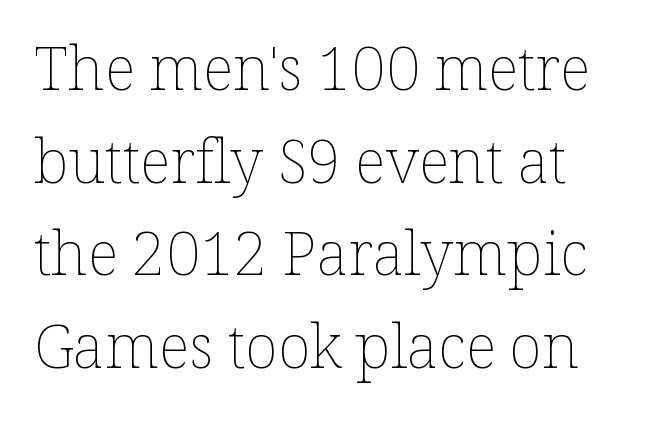
Q: Is the text bold? A: No.
Q: Is the text italic (slanted)? A: No, it is upright.
Q: Is the text underlined? A: No.
Q: Is the spacing between letters normal or unusually wide? A: Normal.
Q: Is the spacing between lines tight, normal or loose? A: Normal.
Q: Width (condensed, normal, or wide)? A: Normal.
Q: Stroke contrast? A: Low.
Q: x-height? A: Medium.
Q: Monospaced? A: No.
